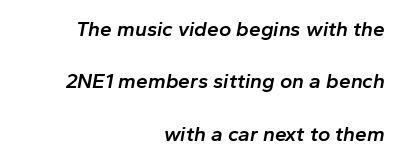
The image shows 21 px text type, italic (leaning right); set right-aligned, loose line spacing (2.5x), normal letter spacing, not underlined.
